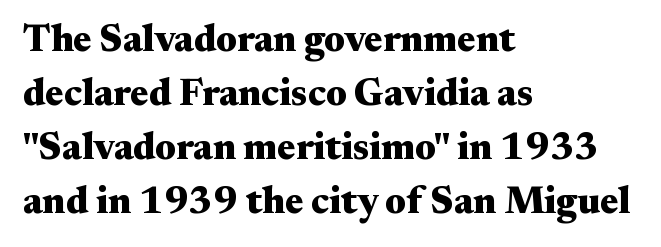
Q: Is the text bold? A: Yes.
Q: Is the text italic (slanted)? A: No, it is upright.
Q: Is the typeface a serif or a sans-serif typeface? A: Serif.
Q: Is the text underlined? A: No.
Q: How is the paragraph aligned? A: Left-aligned.
Q: Is the spacing between letters normal or unusually wide? A: Normal.
Q: Is the spacing between lines tight, normal or loose? A: Normal.
Q: Width (condensed, normal, or wide)? A: Wide.
Q: Stroke contrast? A: Medium.
Q: x-height? A: Small.
Q: Monospaced? A: No.
